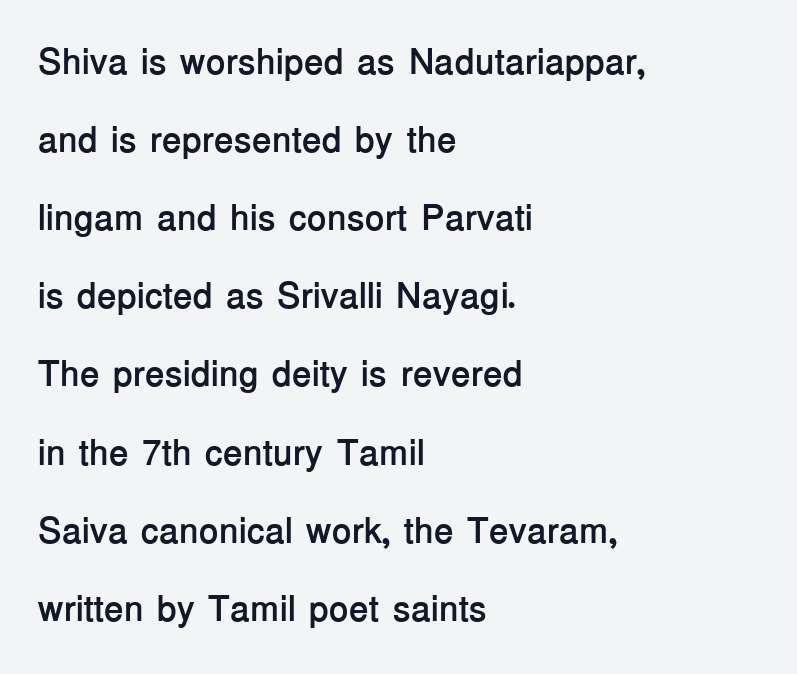
{"serif": "no", "italic": "no", "bold": "yes", "weight": "semibold", "width": "normal", "stroke_contrast": "low", "x_height": "medium", "monospaced": "no", "underline": "no", "align": "left", "line_spacing": "loose", "line_spacing_ratio": 2.17, "letter_spacing": "normal", "letter_spacing_em": 0.0, "glyph_px": 36}
